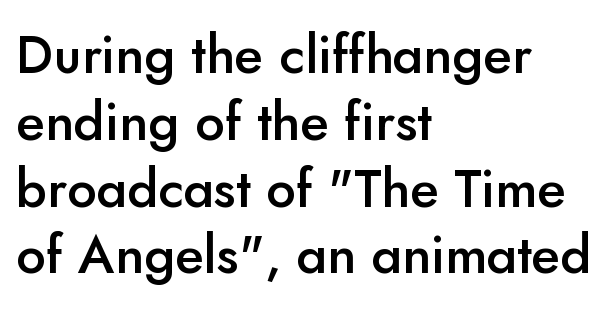
The image shows 53 px semibold sans-serif type, upright; set left-aligned, normal line spacing (1.26x), normal letter spacing, not underlined; low stroke contrast and a small x-height.
